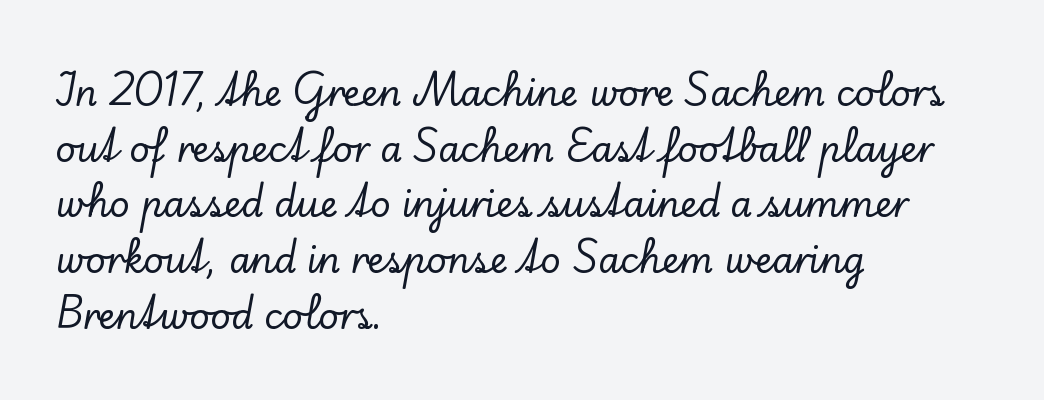
The image shows 35 px serif type; set left-aligned, normal line spacing (1.59x), normal letter spacing, not underlined; low stroke contrast and a small x-height.
